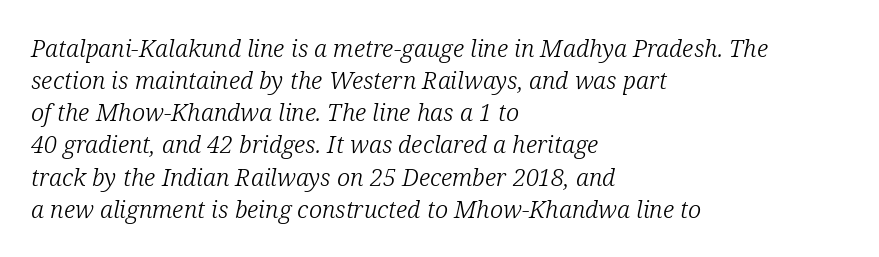
Emphasis-style slanted type is in use. Teacher's note: observe the even left margin — that is flush-left alignment. Check under the words: just untouched page. This is not heavy type; no bold has been used. Standard letterfit; no display-style spreading of the glyphs.
